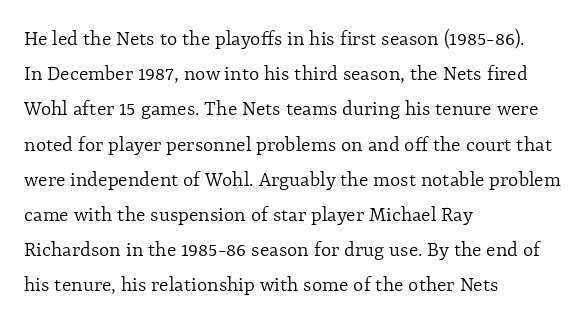
{"italic": "no", "bold": "no", "underline": "no", "align": "left", "line_spacing": "normal", "line_spacing_ratio": 1.6, "letter_spacing": "normal", "letter_spacing_em": 0.0, "glyph_px": 22}
